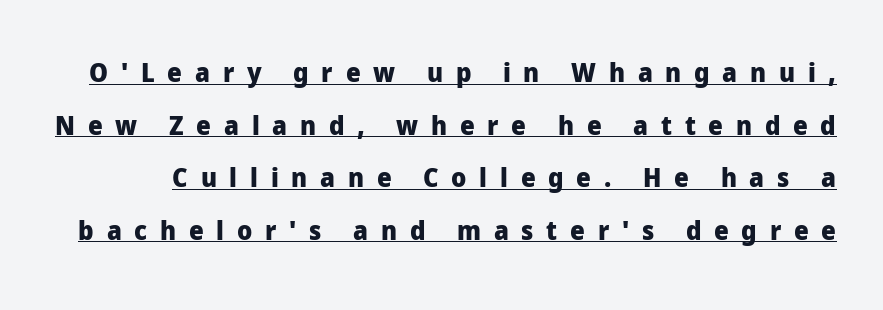
The image shows 26 px bold type, upright; set loose line spacing (2.02x), unusually wide letter spacing (+0.49 em), underlined.
